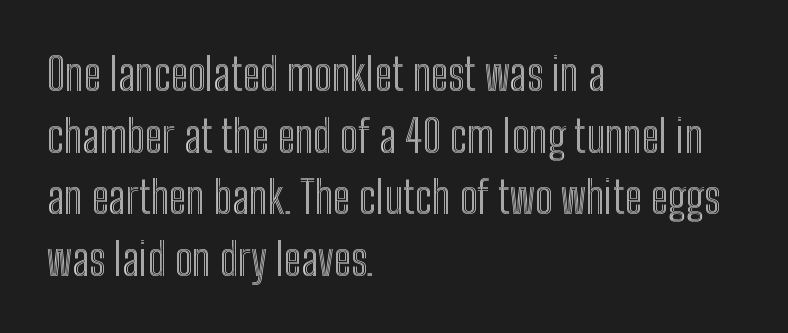
{"italic": "no", "width": "condensed", "x_height": "medium", "monospaced": "no", "underline": "no", "align": "left", "line_spacing": "normal", "line_spacing_ratio": 1.4, "letter_spacing": "normal", "letter_spacing_em": 0.0, "glyph_px": 44}
